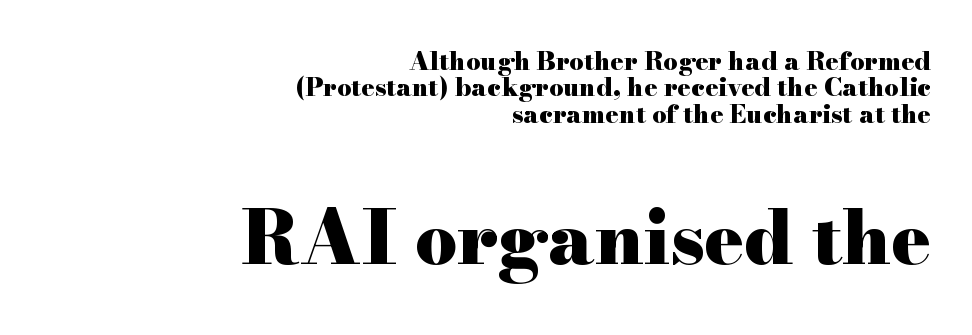
{"serif": "yes", "italic": "no", "bold": "yes", "weight": "heavy", "width": "wide", "stroke_contrast": "high", "x_height": "small", "monospaced": "no", "underline": "no", "align": "right", "line_spacing": "tight", "line_spacing_ratio": 1.06, "letter_spacing": "normal", "letter_spacing_em": 0.0, "larger_block": "second", "size_ratio": 2.96, "glyph_px": 74}
